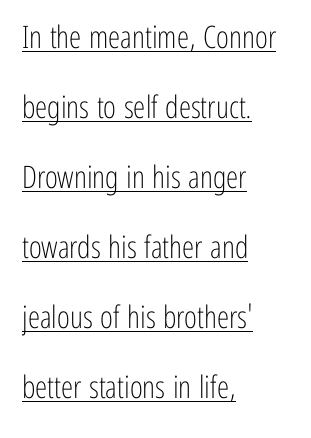
The image shows 31 px light, condensed sans-serif type, upright; set left-aligned, loose line spacing (2.26x), normal letter spacing, underlined; low stroke contrast and a medium x-height.
